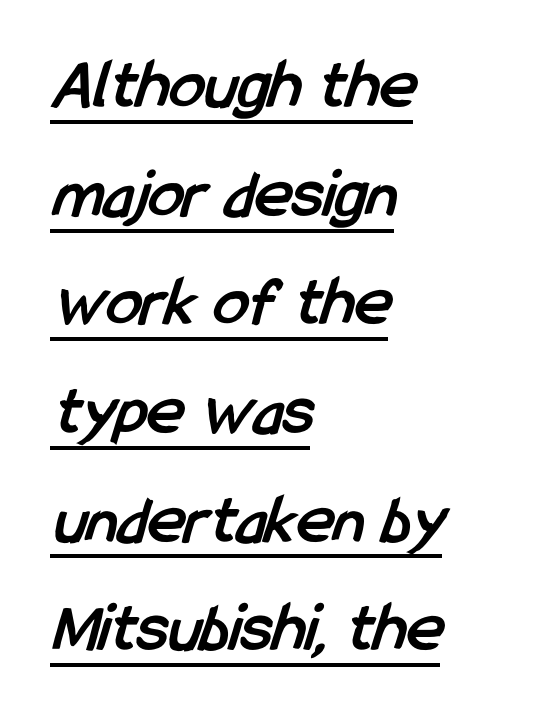
{"serif": "no", "bold": "yes", "weight": "semibold", "width": "condensed", "stroke_contrast": "low", "x_height": "medium", "monospaced": "no", "underline": "yes", "align": "left", "line_spacing": "normal", "line_spacing_ratio": 1.53, "letter_spacing": "normal", "letter_spacing_em": 0.0, "glyph_px": 71}
